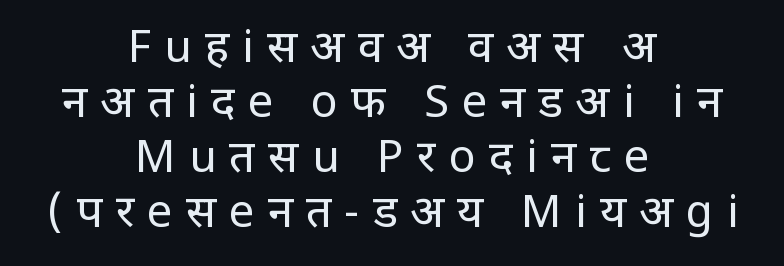
Q: Is the text bold? A: No.
Q: Is the text italic (slanted)? A: No, it is upright.
Q: Is the typeface a serif or a sans-serif typeface? A: Sans-serif.
Q: Is the text underlined? A: No.
Q: How is the paragraph aligned? A: Centered.
Q: Is the spacing between letters normal or unusually wide? A: Unusually wide.
Q: Width (condensed, normal, or wide)? A: Condensed.
Q: Stroke contrast? A: Low.
Q: x-height? A: Large.
Q: Monospaced? A: No.
